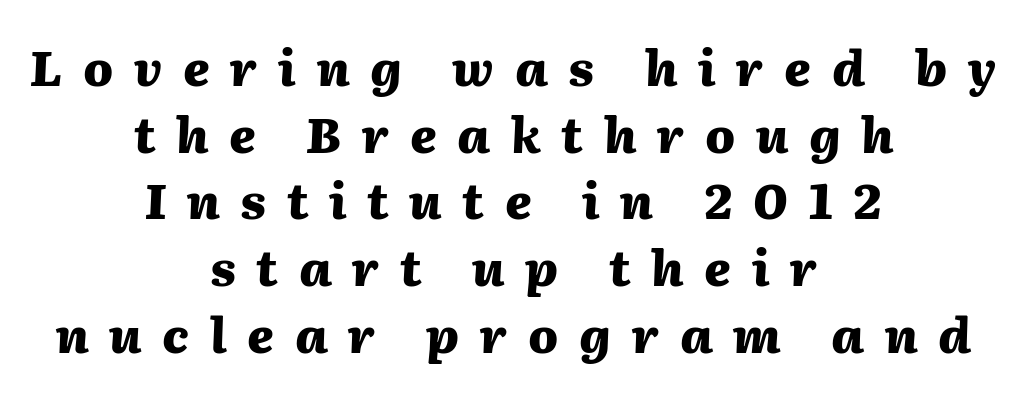
Q: Is the text bold? A: Yes.
Q: Is the text italic (slanted)? A: Yes, it leans right by about 2 degrees.
Q: Is the text underlined? A: No.
Q: How is the paragraph aligned? A: Centered.
Q: Is the spacing between letters normal or unusually wide? A: Unusually wide.
Q: Is the spacing between lines tight, normal or loose? A: Normal.
Q: Width (condensed, normal, or wide)? A: Normal.
Q: Stroke contrast? A: Medium.
Q: x-height? A: Medium.
Q: Monospaced? A: No.
